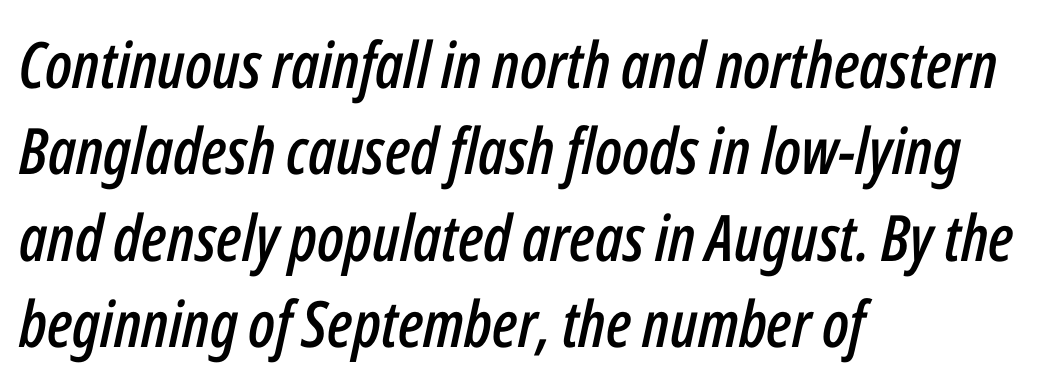
Q: Is the text italic (slanted)? A: Yes, it leans right by about 12 degrees.
Q: Is the text underlined? A: No.
Q: How is the paragraph aligned? A: Left-aligned.
Q: Is the spacing between letters normal or unusually wide? A: Normal.
Q: Is the spacing between lines tight, normal or loose? A: Normal.
Q: Width (condensed, normal, or wide)? A: Condensed.
Q: Stroke contrast? A: Low.
Q: x-height? A: Medium.
Q: Monospaced? A: No.
